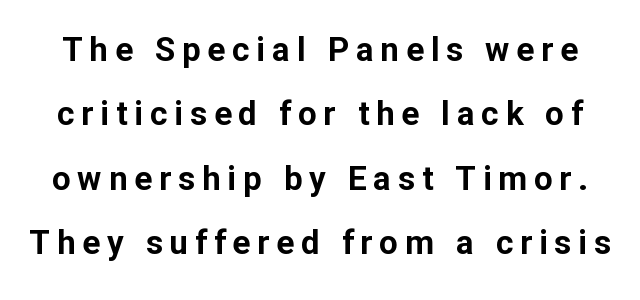
The image shows 33 px bold sans-serif type, upright; set loose line spacing (1.95x), unusually wide letter spacing (+0.21 em), not underlined; low stroke contrast and a medium x-height.
